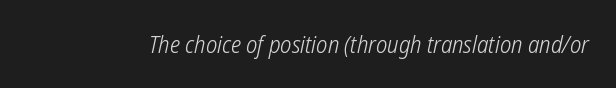
The image shows 24 px text type; set normal letter spacing, not underlined.
